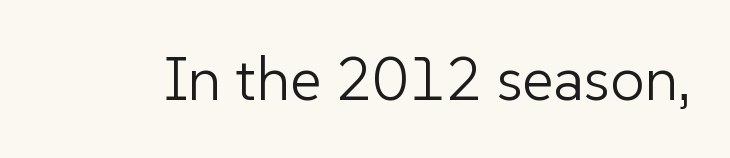
The image shows 61 px light sans-serif type, upright; set normal letter spacing, not underlined; low stroke contrast and a medium x-height.
